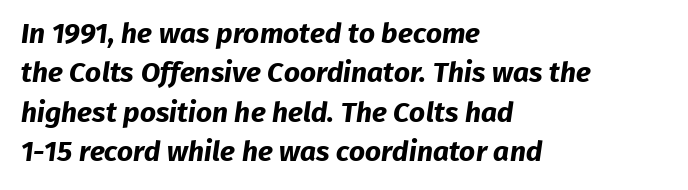
Q: Is the text bold? A: Yes.
Q: Is the typeface a serif or a sans-serif typeface? A: Sans-serif.
Q: Is the text underlined? A: No.
Q: How is the paragraph aligned? A: Left-aligned.
Q: Is the spacing between letters normal or unusually wide? A: Normal.
Q: Is the spacing between lines tight, normal or loose? A: Normal.
Q: Width (condensed, normal, or wide)? A: Normal.
Q: Stroke contrast? A: Low.
Q: x-height? A: Medium.
Q: Monospaced? A: No.
